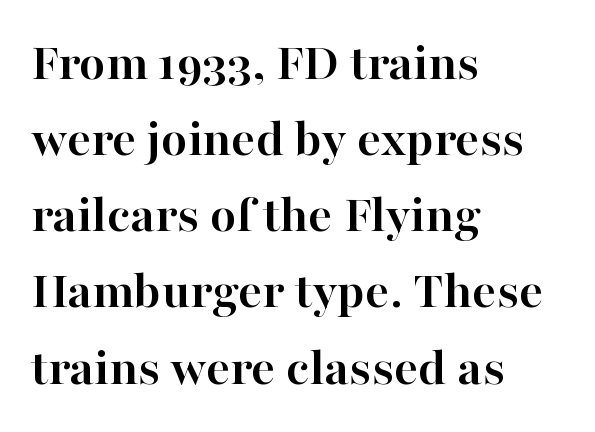
Look at the bottom of the vertical strokes: they flare into serifs here. Notice how descenders clear the ascenders below comfortably — that's standard leading. Observe the ordinary spacing: letters are neighbours, not strangers. All the whitespace from short lines collects on the right. A clean baseline with only descenders dipping below it. Upright lettering throughout.
